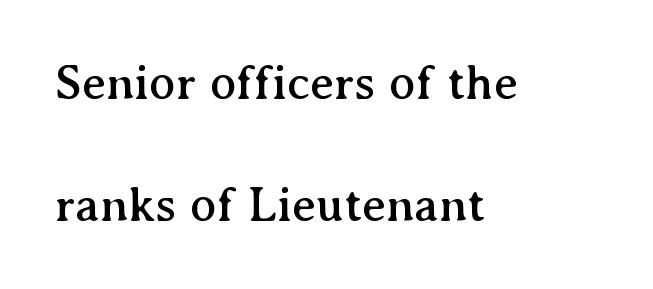
This is the regular roman posture of the typeface. Compared with typical body copy, the letter spacing here is the same. Each letter keeps its own natural width here, so spacing adapts to shape. The compositor pushed each line to the left boundary. Reading down the column, the eye jumps a long way to each next line. The words here are not underlined.
